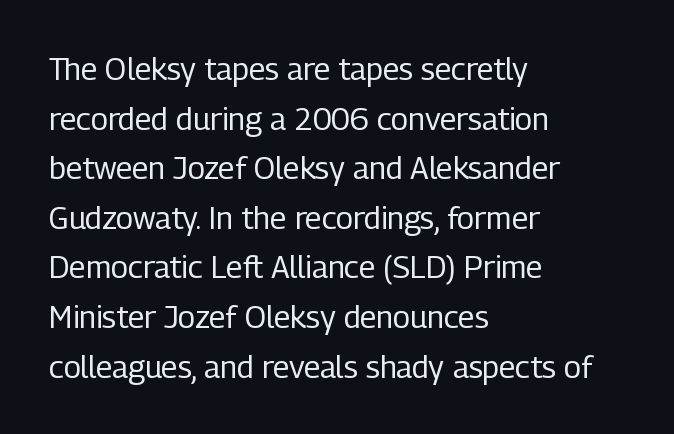
Is the type heavy? It reads as light-to-regular instead. Are there feet on the stems? There aren't — it's a sans. The font's upright variant was chosen for this text. Leftover space on each line is placed entirely after the last word.
